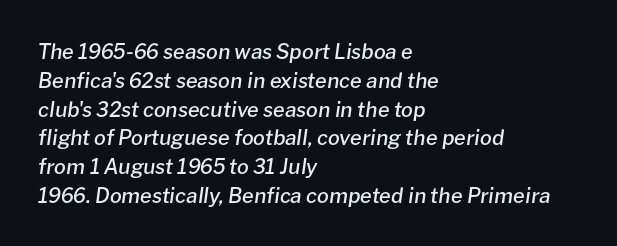
Underline: absent. Compared with typical body copy, the letter spacing here is the same. A typesetter would call this leading conventional body-copy spacing. Stroke thickness is moderately raised; the sample reads as semibold. This is oblique type, the kind used for emphasis or titles. Notice how the passage keeps a crisp vertical edge on the left only.
